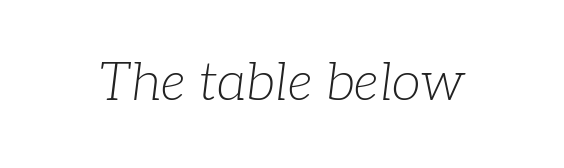
Q: Is the text bold? A: No.
Q: Is the text italic (slanted)? A: Yes, it leans right by about 7 degrees.
Q: Is the typeface a serif or a sans-serif typeface? A: Serif.
Q: Is the text underlined? A: No.
Q: Is the spacing between letters normal or unusually wide? A: Normal.
Q: Width (condensed, normal, or wide)? A: Normal.
Q: Stroke contrast? A: Low.
Q: x-height? A: Medium.
Q: Monospaced? A: No.
